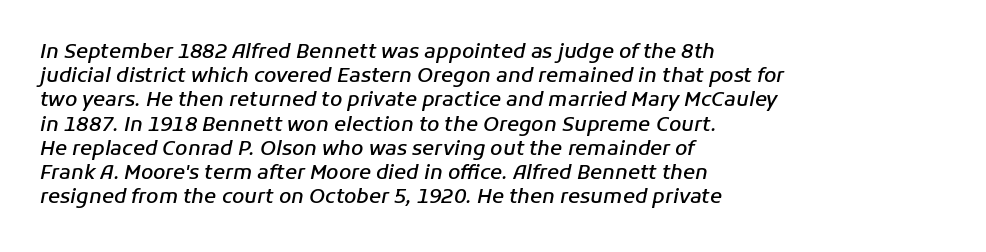
{"italic": "yes", "lean": "right", "slant_degrees": 11, "bold": "semi", "underline": "no", "align": "left", "line_spacing_ratio": 1.21, "letter_spacing": "normal", "letter_spacing_em": 0.0, "glyph_px": 20}
